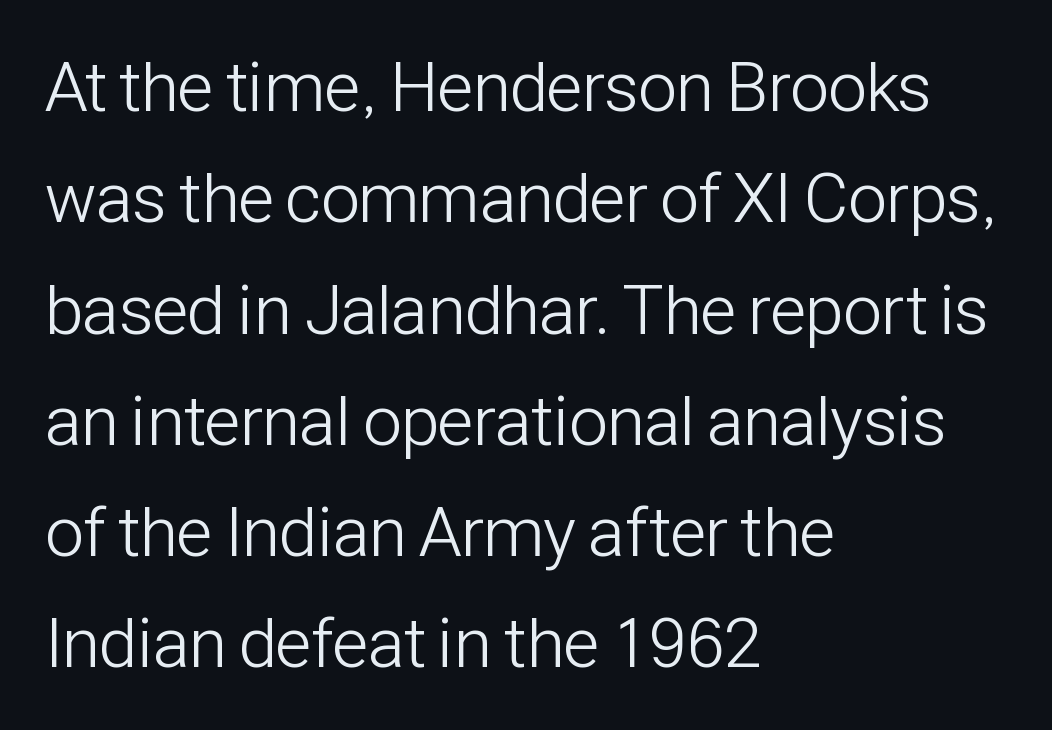
Q: Is the text bold? A: No.
Q: Is the text italic (slanted)? A: No, it is upright.
Q: Is the typeface a serif or a sans-serif typeface? A: Sans-serif.
Q: Is the text underlined? A: No.
Q: How is the paragraph aligned? A: Left-aligned.
Q: Is the spacing between letters normal or unusually wide? A: Normal.
Q: Is the spacing between lines tight, normal or loose? A: Normal.
Q: Width (condensed, normal, or wide)? A: Condensed.
Q: Stroke contrast? A: Low.
Q: x-height? A: Medium.
Q: Monospaced? A: No.
